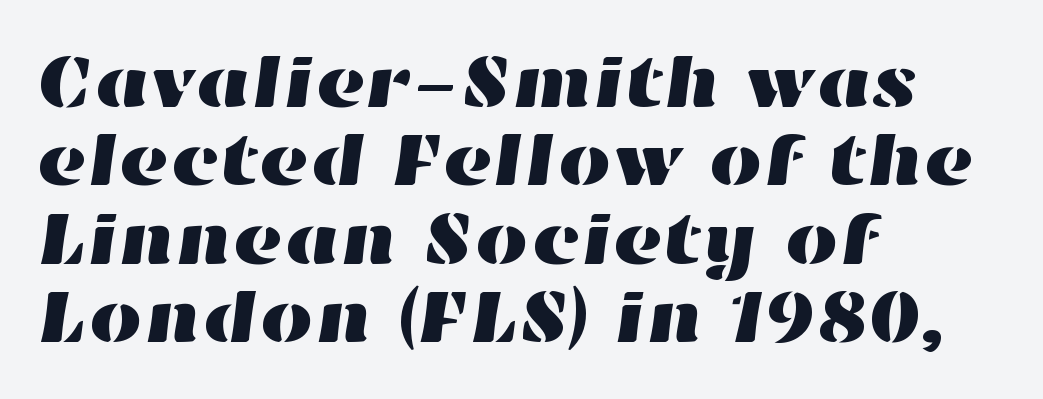
The image shows 76 px wide type; set left-aligned, tight line spacing (1.03x), normal letter spacing, not underlined; high stroke contrast and a medium x-height.
